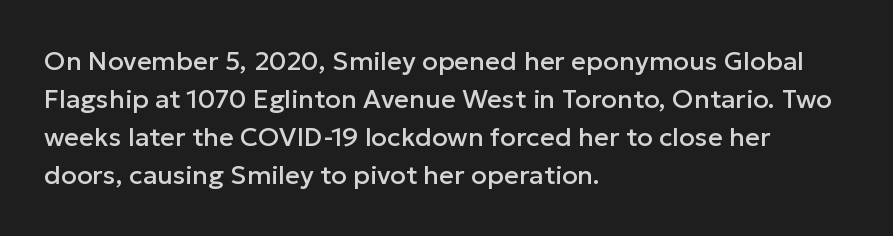
The image shows 26 px text type, upright; set left-aligned, normal line spacing (1.46x), normal letter spacing, not underlined.
